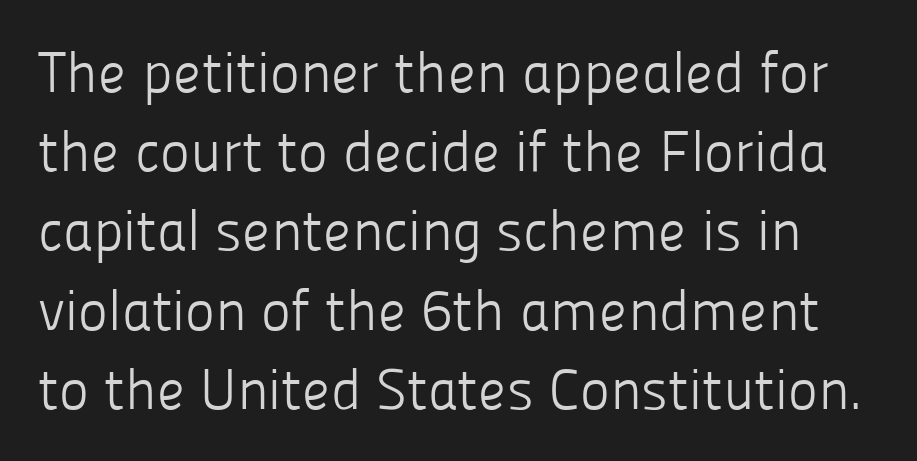
{"serif": "no", "italic": "no", "bold": "no", "weight": "light", "width": "normal", "stroke_contrast": "low", "x_height": "medium", "monospaced": "no", "underline": "no", "line_spacing": "normal", "line_spacing_ratio": 1.39, "letter_spacing": "normal", "letter_spacing_em": 0.0, "glyph_px": 57}
